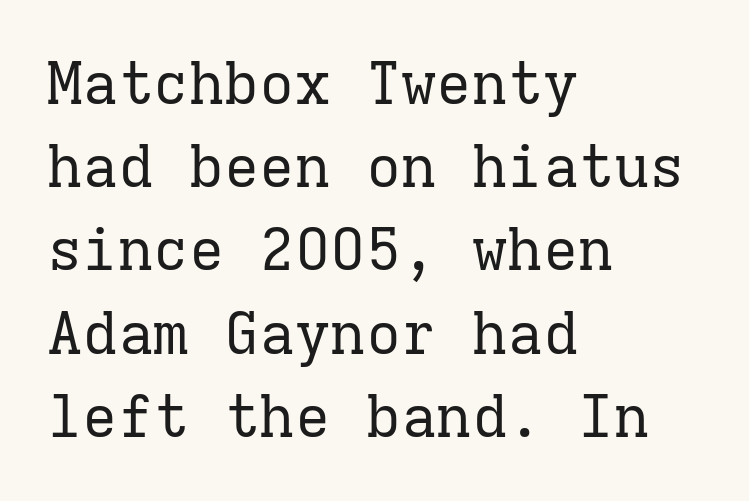
{"serif": "yes", "italic": "no", "bold": "no", "weight": "regular", "width": "normal", "stroke_contrast": "low", "x_height": "medium", "monospaced": "yes", "underline": "no", "align": "left", "line_spacing": "normal", "line_spacing_ratio": 1.41, "letter_spacing": "normal", "letter_spacing_em": 0.0, "glyph_px": 59}
